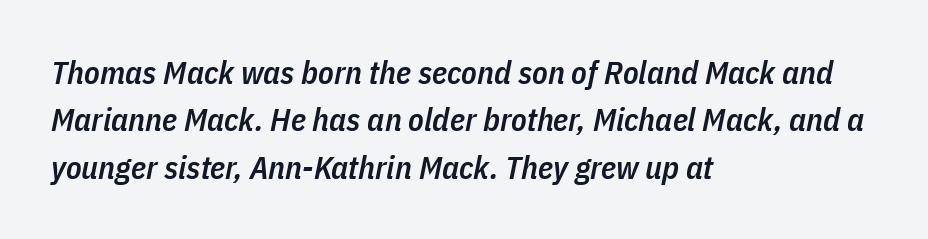
Q: Is the text bold? A: Semi-bold.
Q: Is the text italic (slanted)? A: Yes, it leans right by about 11 degrees.
Q: Is the text underlined? A: No.
Q: How is the paragraph aligned? A: Left-aligned.
Q: Is the spacing between letters normal or unusually wide? A: Normal.
Q: Is the spacing between lines tight, normal or loose? A: Normal.
Q: Width (condensed, normal, or wide)? A: Condensed.
Q: Stroke contrast? A: Low.
Q: x-height? A: Medium.
Q: Monospaced? A: No.
